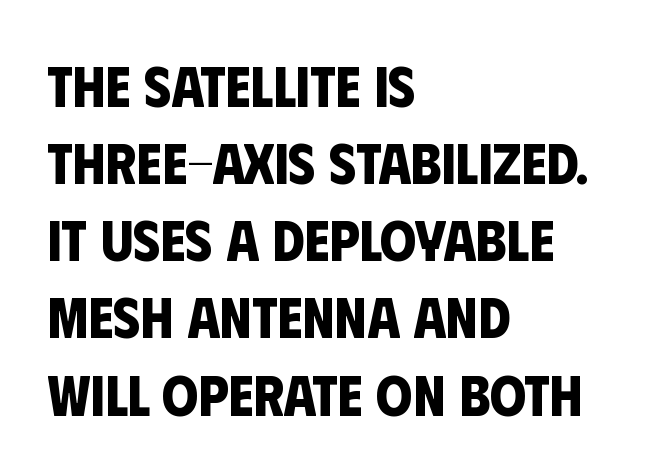
The image shows 58 px bold, condensed sans-serif type; set left-aligned, normal line spacing (1.33x), normal letter spacing, not underlined; low stroke contrast and a large x-height.
